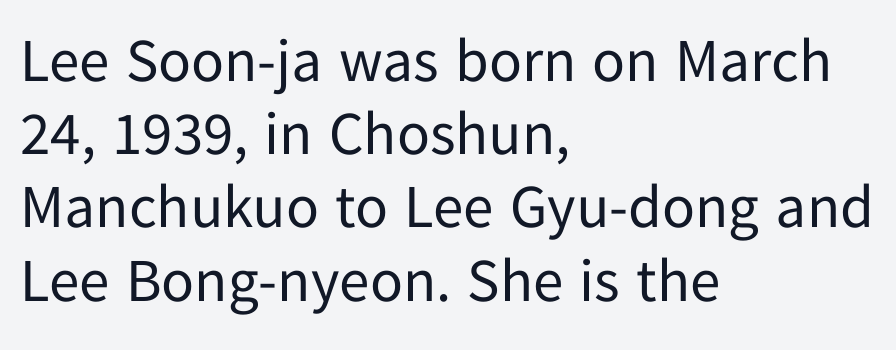
{"serif": "no", "italic": "no", "bold": "no", "weight": "regular", "width": "normal", "stroke_contrast": "low", "x_height": "medium", "monospaced": "no", "underline": "no", "align": "left", "line_spacing_ratio": 1.2, "letter_spacing": "normal", "letter_spacing_em": 0.0, "glyph_px": 61}
